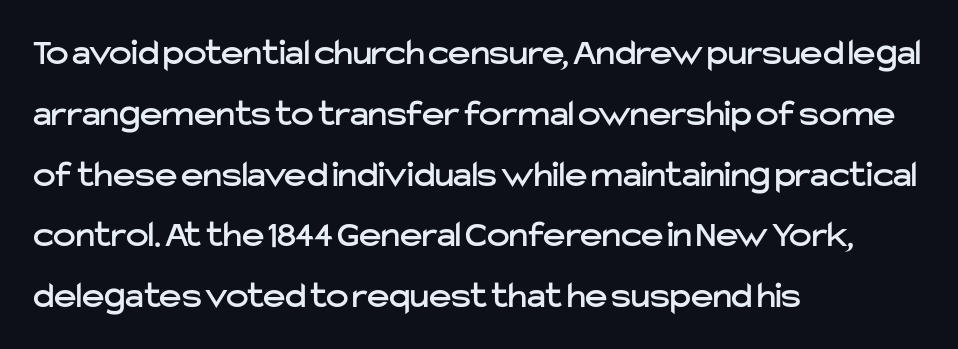
The image shows 38 px sans-serif type, upright; set left-aligned, normal line spacing (1.6x), normal letter spacing, not underlined; low stroke contrast and a medium x-height.
